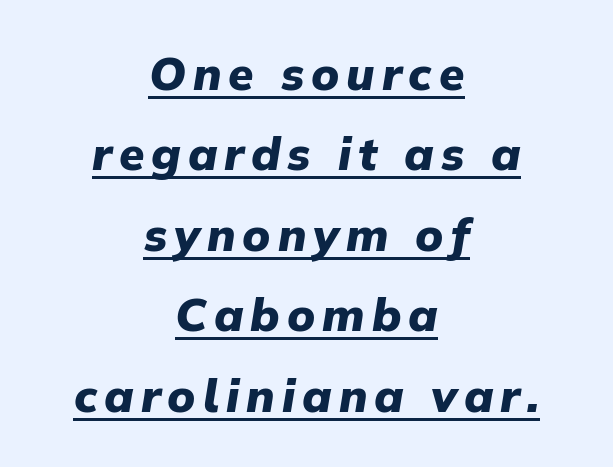
Do the characters align in a grid? No, the font is proportional. Every row of glyphs is offset so its center matches the block's center. As a designer I'd log this as weight 700, bold. The words here are underlined. Designer's note — italics engaged.
